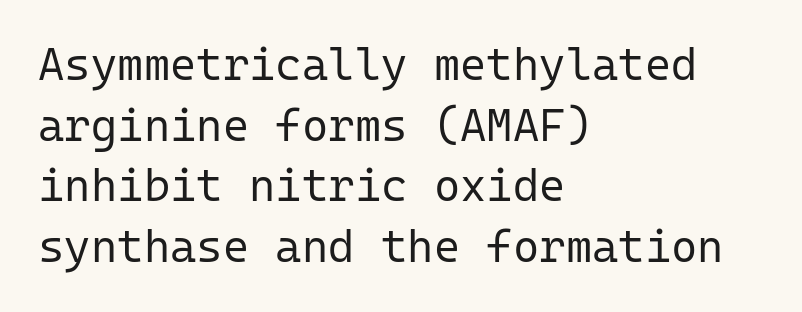
Q: Is the text bold? A: No.
Q: Is the text italic (slanted)? A: No, it is upright.
Q: Is the typeface a serif or a sans-serif typeface? A: Sans-serif.
Q: Is the text underlined? A: No.
Q: How is the paragraph aligned? A: Left-aligned.
Q: Is the spacing between letters normal or unusually wide? A: Normal.
Q: Is the spacing between lines tight, normal or loose? A: Normal.
Q: Width (condensed, normal, or wide)? A: Normal.
Q: Stroke contrast? A: Low.
Q: x-height? A: Medium.
Q: Monospaced? A: Yes.
